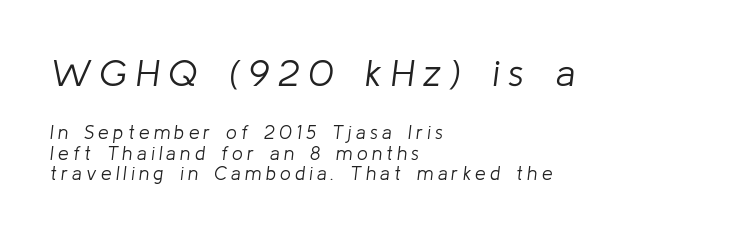
Q: Is the text bold? A: No.
Q: Is the text italic (slanted)? A: Yes, it leans right by about 8 degrees.
Q: Is the text underlined? A: No.
Q: How is the paragraph aligned? A: Left-aligned.
Q: Is the spacing between letters normal or unusually wide? A: Unusually wide.
Q: Is the spacing between lines tight, normal or loose? A: Tight.
Q: Which block of text is set in a larger size, the first (top) or the second (bottom)? A: The first (top) one.
Q: Width (condensed, normal, or wide)? A: Normal.
Q: Stroke contrast? A: Low.
Q: x-height? A: Medium.
Q: Monospaced? A: No.
